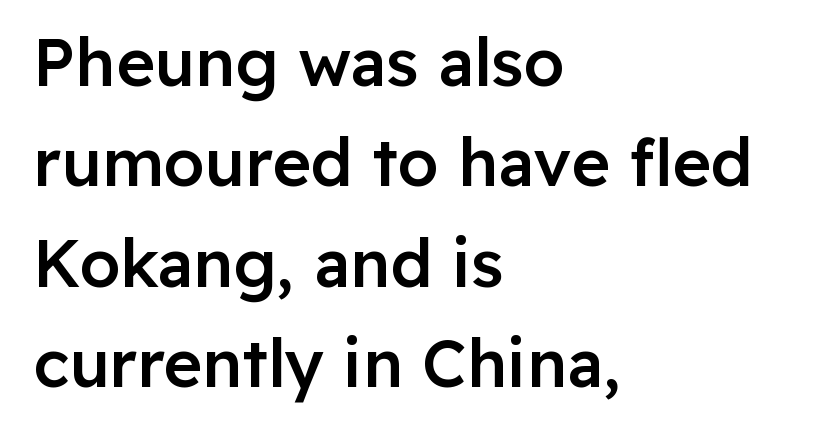
The image shows 66 px semibold sans-serif type, upright; set left-aligned, normal line spacing (1.52x), normal letter spacing, not underlined; low stroke contrast and a medium x-height.
